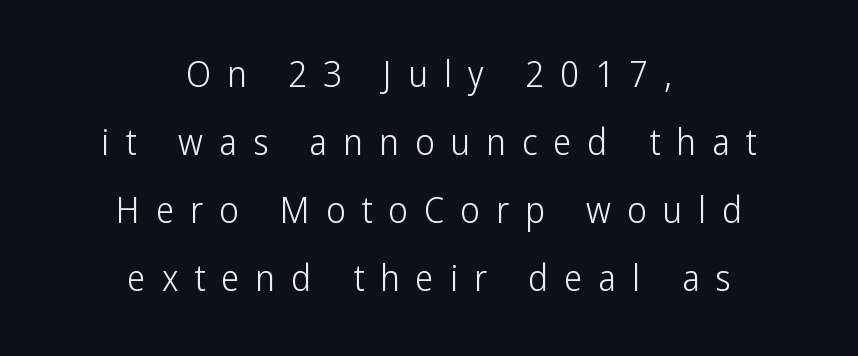
{"serif": "no", "italic": "no", "bold": "no", "weight": "light", "width": "condensed", "stroke_contrast": "low", "x_height": "medium", "monospaced": "no", "underline": "no", "align": "center", "line_spacing_ratio": 1.84, "letter_spacing": "wide", "letter_spacing_em": 0.43, "glyph_px": 37}
